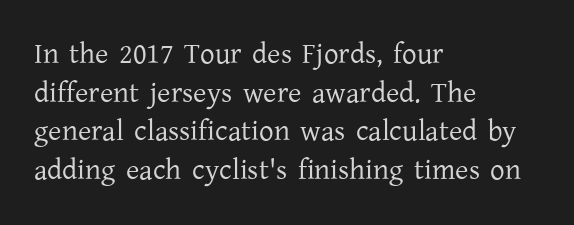
Q: Is the text bold? A: No.
Q: Is the text italic (slanted)? A: No, it is upright.
Q: Is the typeface a serif or a sans-serif typeface? A: Serif.
Q: Is the text underlined? A: No.
Q: How is the paragraph aligned? A: Left-aligned.
Q: Is the spacing between letters normal or unusually wide? A: Normal.
Q: Is the spacing between lines tight, normal or loose? A: Normal.
Q: Width (condensed, normal, or wide)? A: Normal.
Q: Stroke contrast? A: Low.
Q: x-height? A: Medium.
Q: Monospaced? A: No.
